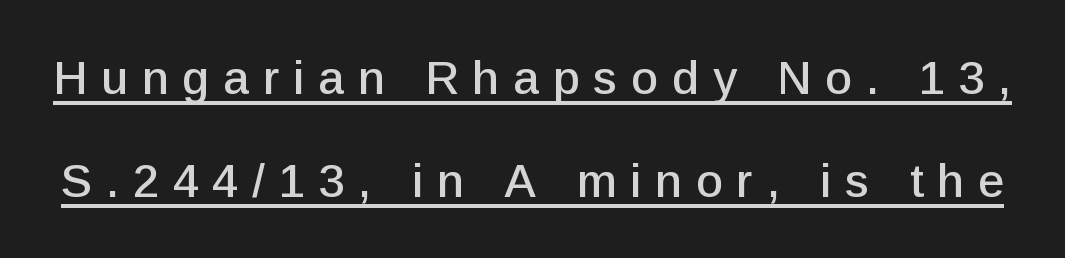
Glyph-to-glyph distance is far greater than everyday printed text. A typesetter would mark this as roman, not italic. Leading is clearly above the norm, producing a sparse column. Each letter's strokes conclude bluntly, with no projecting serifs. The rendering uses natural spacing where letterforms have individual widths.
